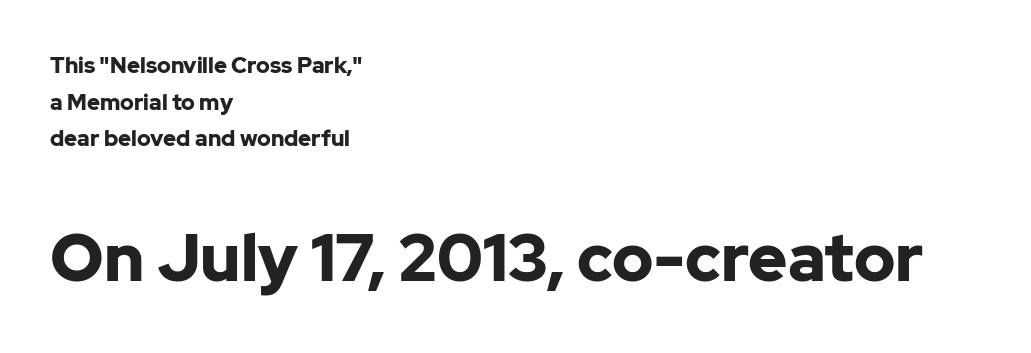
The image shows 66 px bold sans-serif type, upright; set left-aligned, normal line spacing (1.67x), normal letter spacing, not underlined; the second (bottom) block is 3.0x larger; low stroke contrast and a medium x-height.
